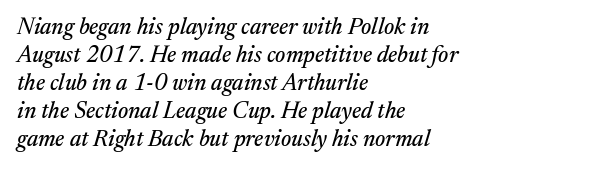
Q: Is the text italic (slanted)? A: Yes, it leans right by about 17 degrees.
Q: Is the text underlined? A: No.
Q: How is the paragraph aligned? A: Left-aligned.
Q: Is the spacing between letters normal or unusually wide? A: Normal.
